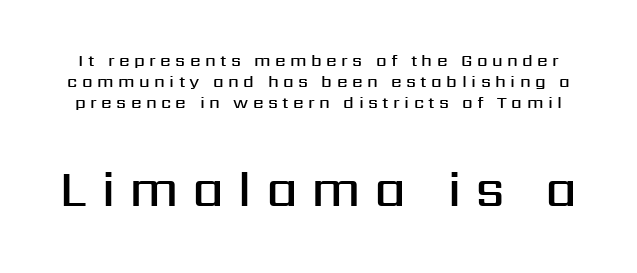
Q: Is the text bold? A: Semi-bold.
Q: Is the text italic (slanted)? A: No, it is upright.
Q: Is the typeface a serif or a sans-serif typeface? A: Sans-serif.
Q: Is the text underlined? A: No.
Q: Is the spacing between letters normal or unusually wide? A: Unusually wide.
Q: Which block of text is set in a larger size, the first (top) or the second (bottom)? A: The second (bottom) one.
Q: Width (condensed, normal, or wide)? A: Normal.
Q: Stroke contrast? A: Medium.
Q: x-height? A: Medium.
Q: Monospaced? A: No.
